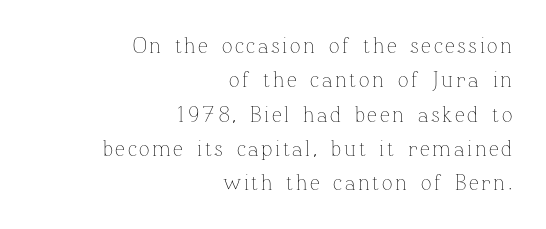
{"italic": "no", "bold": "no", "underline": "no", "align": "right", "line_spacing": "normal", "line_spacing_ratio": 1.56, "glyph_px": 22}
